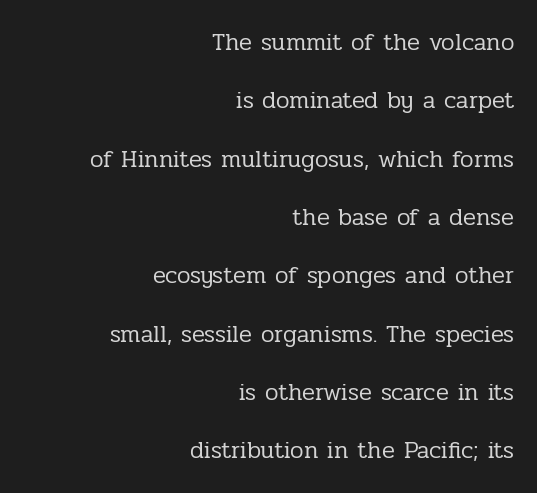
{"italic": "no", "bold": "no", "underline": "no", "align": "right", "line_spacing": "loose", "line_spacing_ratio": 2.43, "letter_spacing": "normal", "letter_spacing_em": 0.0, "glyph_px": 24}
